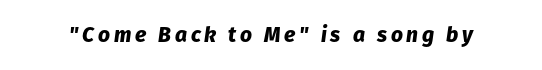
Check the space under the baseline: it is left empty. I'd describe the lettering as bold — thick and assertive. In terms of posture, this sample is oblique.
